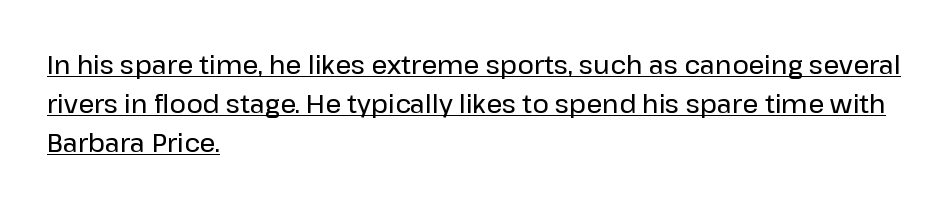
{"italic": "no", "underline": "yes", "align": "left", "line_spacing": "normal", "line_spacing_ratio": 1.57, "letter_spacing": "normal", "letter_spacing_em": 0.0, "glyph_px": 25}
